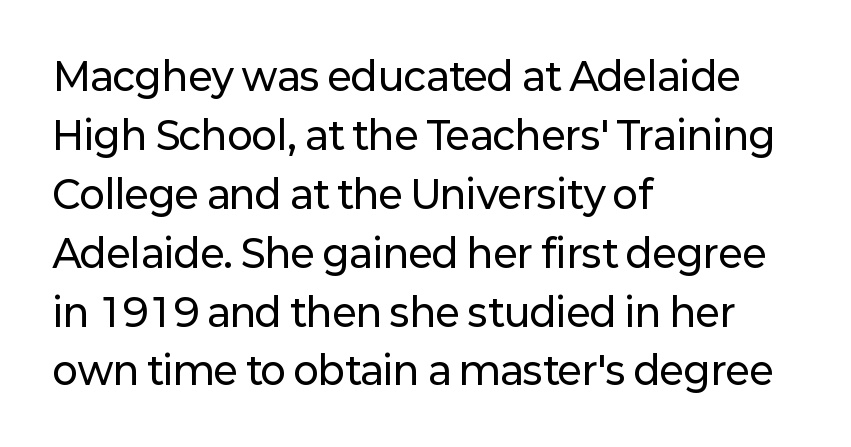
{"serif": "no", "italic": "no", "width": "normal", "stroke_contrast": "low", "x_height": "medium", "monospaced": "no", "underline": "no", "align": "left", "line_spacing": "normal", "line_spacing_ratio": 1.55, "letter_spacing": "normal", "letter_spacing_em": 0.0, "glyph_px": 38}
